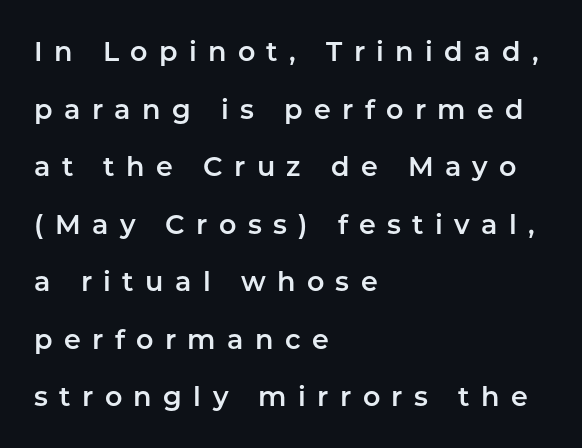
The image shows 27 px text type, upright; set left-aligned, loose line spacing (2.13x), unusually wide letter spacing (+0.42 em), not underlined.
